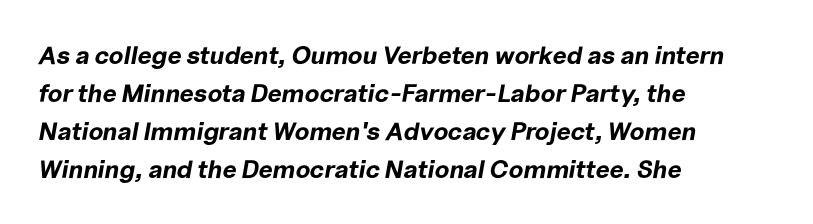
The gaps between neighbouring characters are ordinary and unremarkable. Quick note: underline off. The letters are bold, with thick, heavy strokes. This sample is left-justified, so line endings fall wherever the words run out. Leading: standard.
